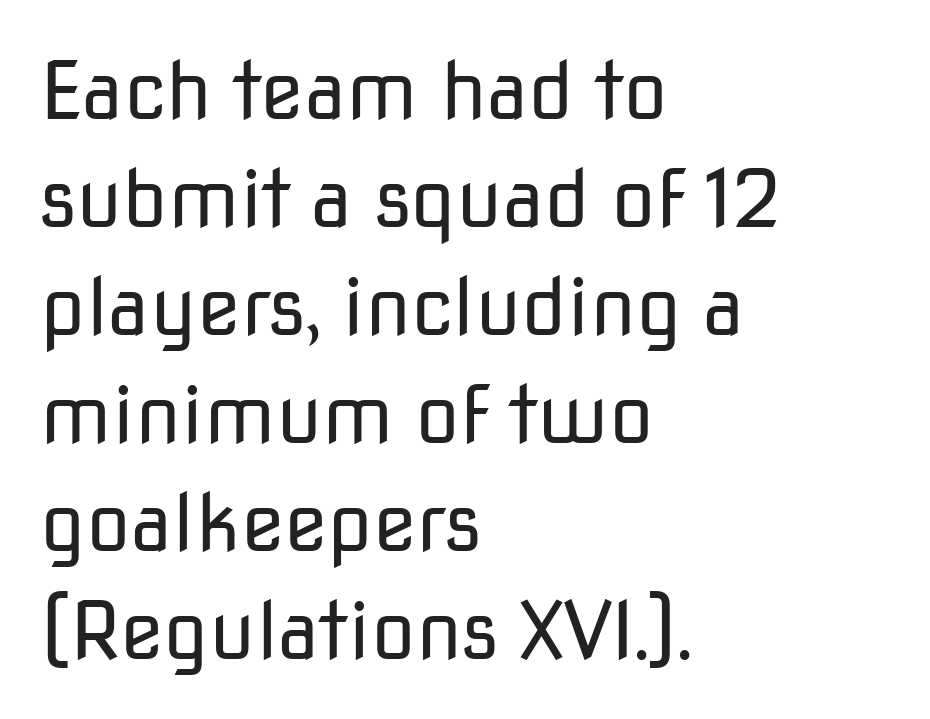
{"serif": "no", "italic": "no", "bold": "no", "weight": "regular", "width": "normal", "stroke_contrast": "low", "x_height": "medium", "monospaced": "no", "underline": "no", "align": "left", "line_spacing": "normal", "line_spacing_ratio": 1.35, "letter_spacing": "normal", "letter_spacing_em": 0.0, "glyph_px": 80}
